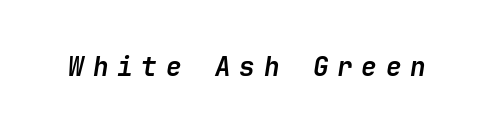
{"italic": "yes", "lean": "right", "slant_degrees": 9, "bold": "yes", "underline": "no", "letter_spacing": "wide", "letter_spacing_em": 0.34, "glyph_px": 26}
